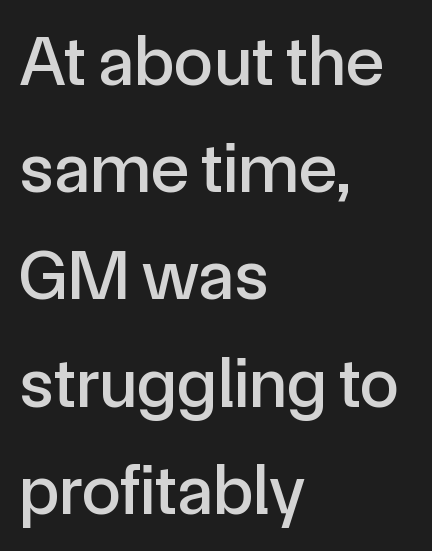
Q: Is the text italic (slanted)? A: No, it is upright.
Q: Is the typeface a serif or a sans-serif typeface? A: Sans-serif.
Q: Is the text underlined? A: No.
Q: How is the paragraph aligned? A: Left-aligned.
Q: Is the spacing between letters normal or unusually wide? A: Normal.
Q: Is the spacing between lines tight, normal or loose? A: Normal.
Q: Width (condensed, normal, or wide)? A: Normal.
Q: x-height? A: Medium.
Q: Monospaced? A: No.
